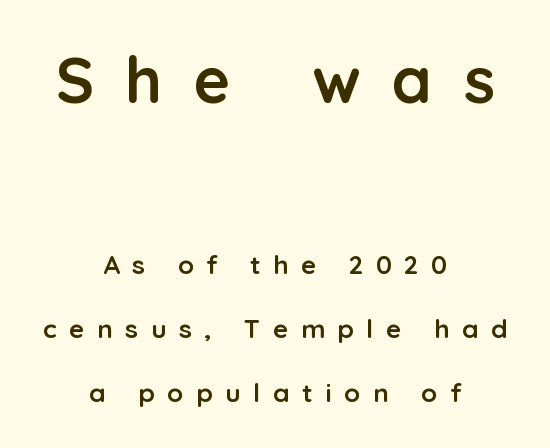
The face used here has the dense, thick strokes of a bold. The gaps between neighbouring characters are conspicuously large. Typesetter's note — upper block bumped up in size, lower block left smaller. The rendering uses a large line-height, opening up the rows. If you drew a line through each stem, it would be perfectly vertical.
